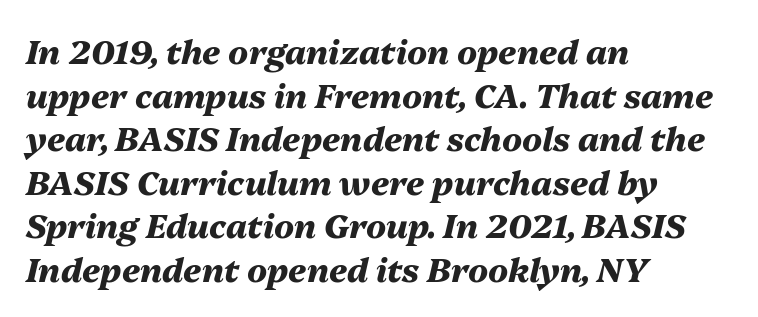
The image shows 33 px heavy type, italic (leaning right); set left-aligned, normal line spacing (1.32x), normal letter spacing, not underlined; medium stroke contrast and a medium x-height.
